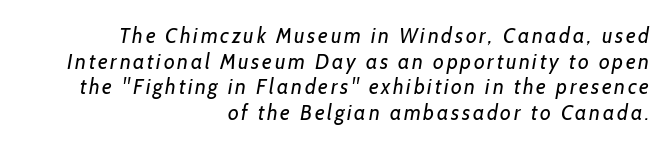
Q: Is the text bold? A: No.
Q: Is the text underlined? A: No.
Q: How is the paragraph aligned? A: Right-aligned.
